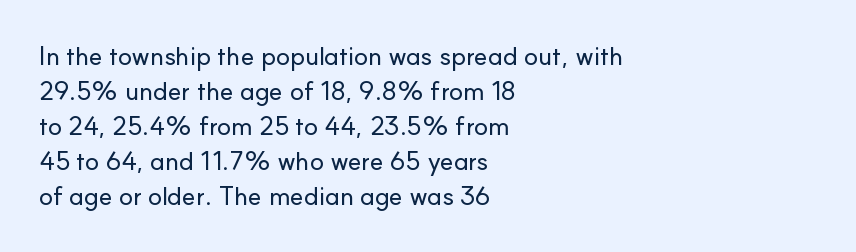
{"italic": "no", "underline": "no", "align": "left", "line_spacing": "normal", "line_spacing_ratio": 1.35, "letter_spacing": "normal", "letter_spacing_em": 0.0, "glyph_px": 26}
